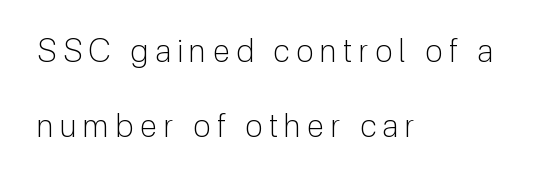
The image shows 32 px light sans-serif type, upright; set left-aligned, loose line spacing (2.33x), unusually wide letter spacing (+0.2 em), not underlined; low stroke contrast and a medium x-height.
